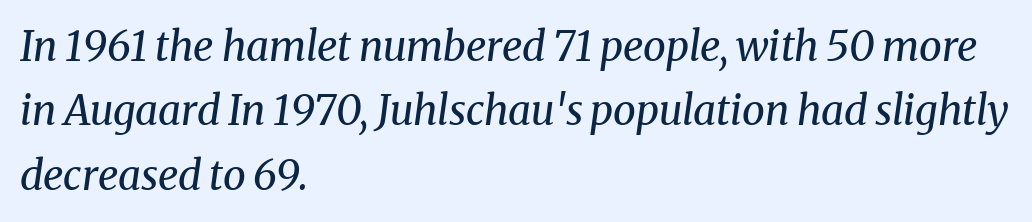
The image shows 41 px regular-weight serif type, italic (leaning right); set left-aligned, normal line spacing (1.57x), normal letter spacing, not underlined; medium stroke contrast and a medium x-height.
